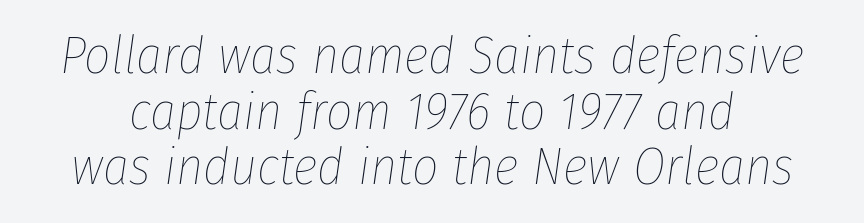
What stands out about the letter spacing? Nothing — it is the standard amount. The lines are packed closely together with very little leading. Counters stay open thanks to moderate or lighter strokes. The baseline area is clear. The passage shown is typed in a proportional face where columns would drift. The letters are slanted; this is an italic face.
